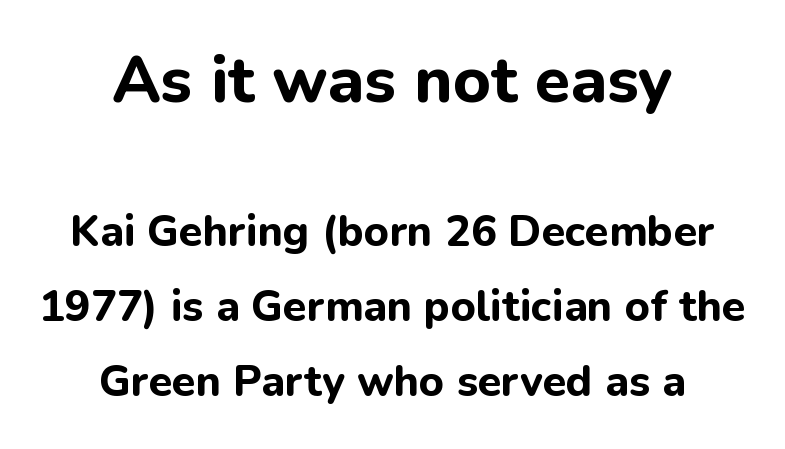
The image shows 65 px bold sans-serif type, upright; set centered, line spacing 1.75x, normal letter spacing, not underlined; the first (top) block is 1.51x larger; low stroke contrast and a medium x-height.
